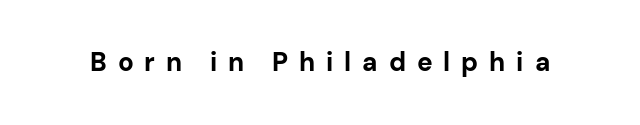
{"italic": "no", "bold": "yes", "underline": "no", "letter_spacing": "wide", "letter_spacing_em": 0.42, "glyph_px": 26}
